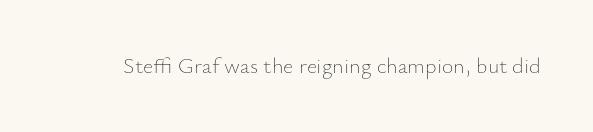
The space directly below the letters is spotless. Quick note: not italic, upright. The line texture is even and compact thanks to regular tracking. These glyphs show unthickened strokes, regular width or finer.
